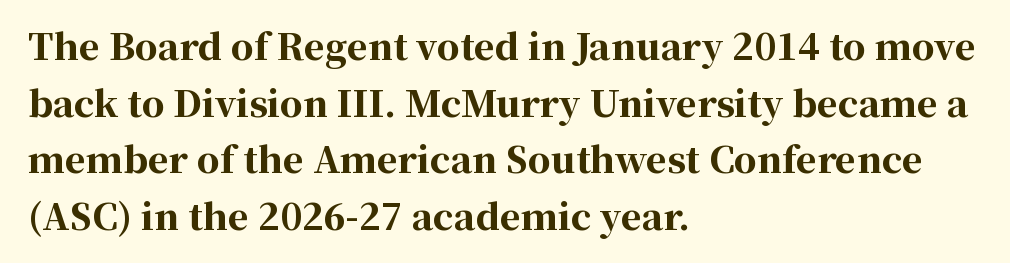
Spacing verdict: proportional, widths tailored to each character. The letters stand straight up with perfectly vertical stems. No extra tracking has been applied to these lines. A serif font was chosen for this passage. Bold? Absolutely — the strokes are thick and heavy.
